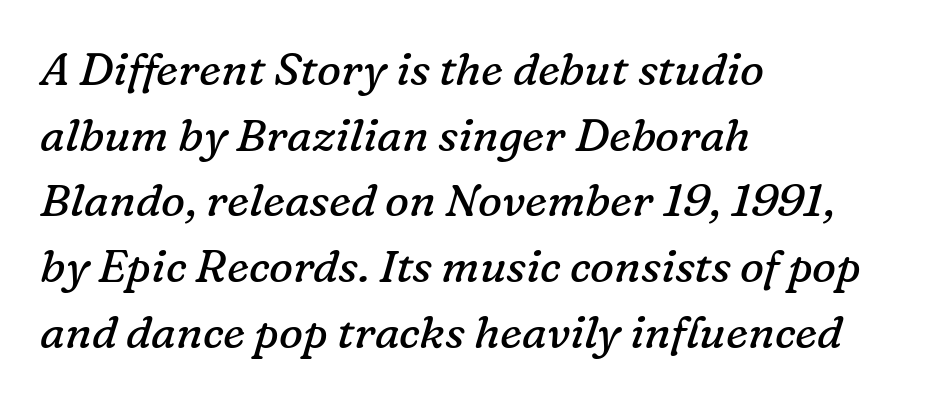
You could call the tracking neutral — neither tight nor loose. The letters advance in unequal steps, a hallmark of proportional type. Each new line begins a customary step beneath the previous one. Honestly, there is no underline to notice here at all.
